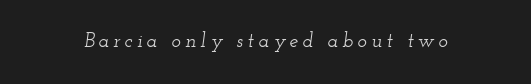
The baseline area is clear. Observe the wide spacing: letters keep a clear distance from each other. The passage shown leans; its letterforms are oblique.
